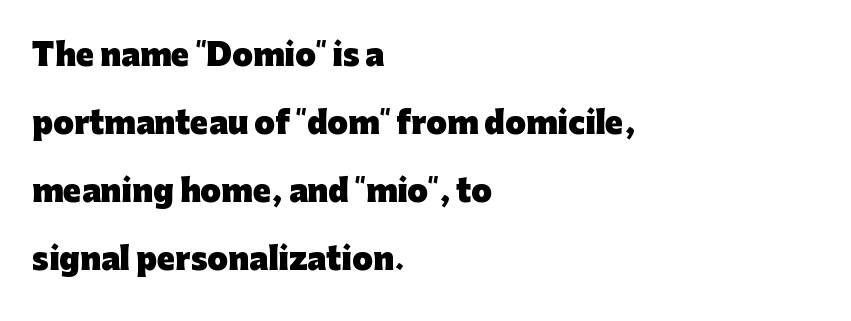
The image shows 30 px heavy sans-serif type, upright; set left-aligned, loose line spacing (2.27x), normal letter spacing, not underlined; low stroke contrast and a medium x-height.
